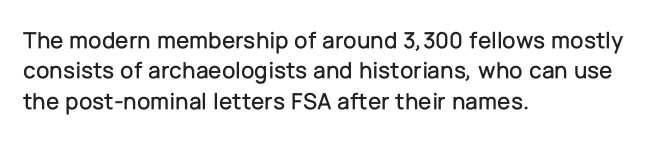
The image shows 24 px text type, upright; set left-aligned, normal line spacing (1.27x), normal letter spacing, not underlined.
